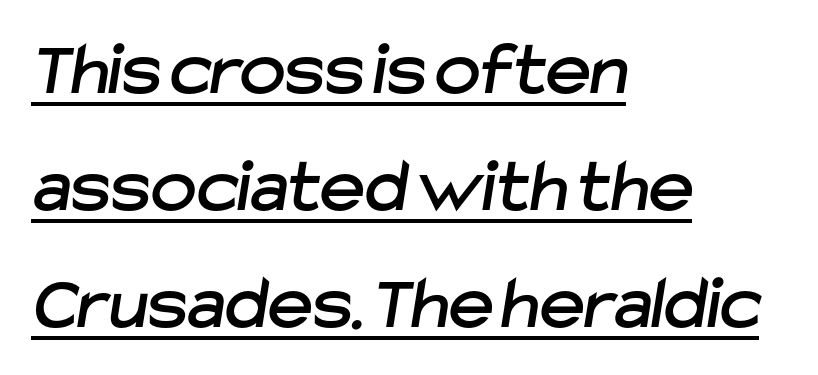
Q: Is the typeface a serif or a sans-serif typeface? A: Sans-serif.
Q: Is the text underlined? A: Yes.
Q: How is the paragraph aligned? A: Left-aligned.
Q: Is the spacing between letters normal or unusually wide? A: Normal.
Q: Is the spacing between lines tight, normal or loose? A: Normal.
Q: Width (condensed, normal, or wide)? A: Normal.
Q: Stroke contrast? A: Low.
Q: x-height? A: Medium.
Q: Monospaced? A: No.
